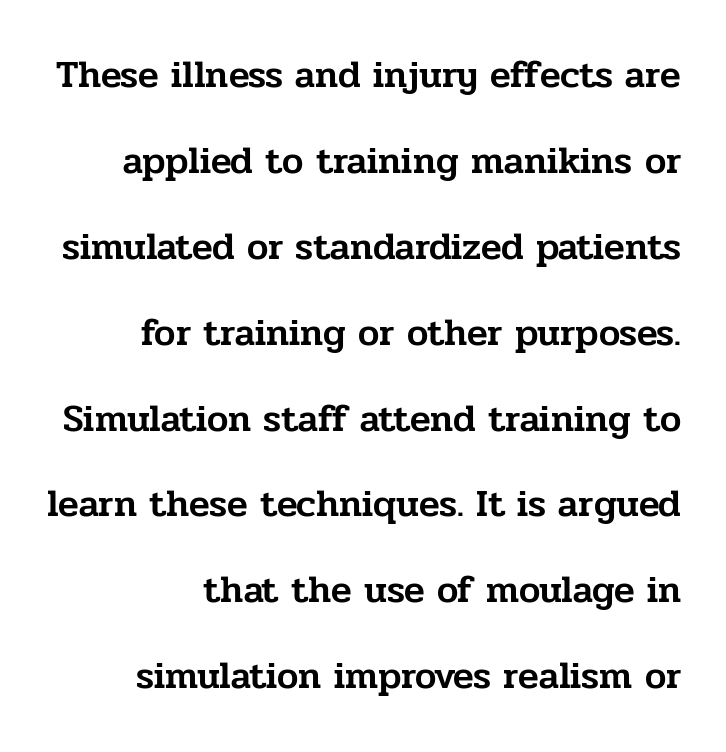
The space beneath each line is pristine and unruled. Character widths vary here, with narrow letters taking less room than wide ones. Quick note: not italic, upright. The line texture is even and compact thanks to regular tracking. Vertical spacing — loose. I'd call this a serif setting — the letters wear small feet.
